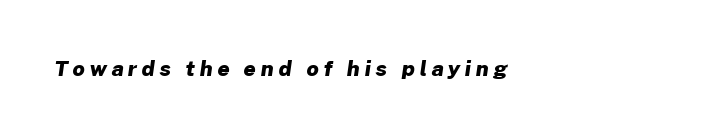
The image shows 21 px bold type; set unusually wide letter spacing (+0.23 em), not underlined.
